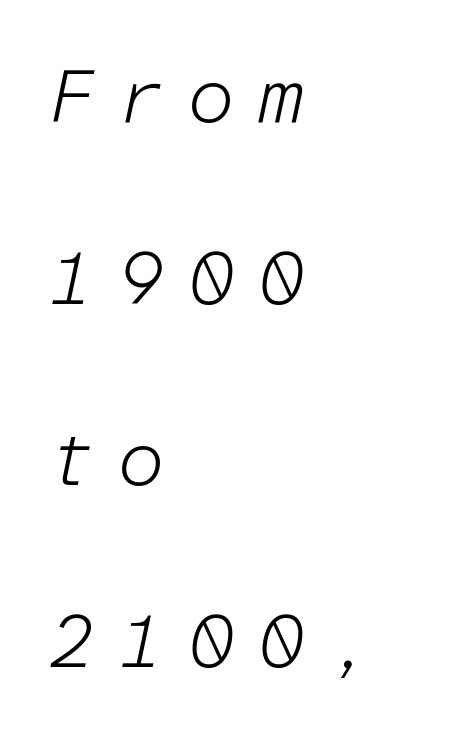
In terms of leading, this rendering errs on the spacious side. A bare baseline throughout the passage. Monospaced: the letters line up in strict vertical columns. The passage is arranged the way most books set body copy — flush left. No letter is thick-stroked: the sample isn't bold.
